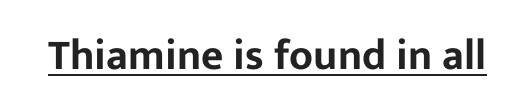
The image shows 43 px sans-serif type, upright; set normal letter spacing, underlined; low stroke contrast and a medium x-height.
